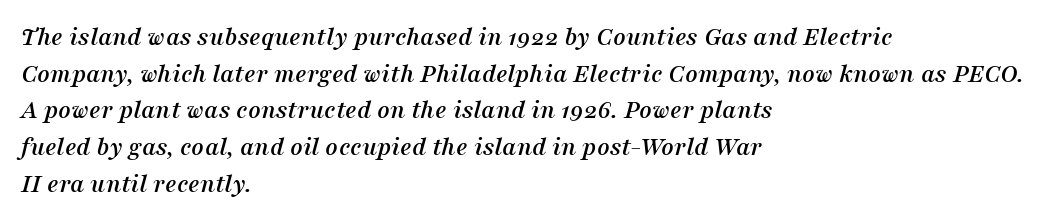
The image shows 27 px text type, italic (leaning right); set left-aligned, normal line spacing (1.36x), normal letter spacing, not underlined.
